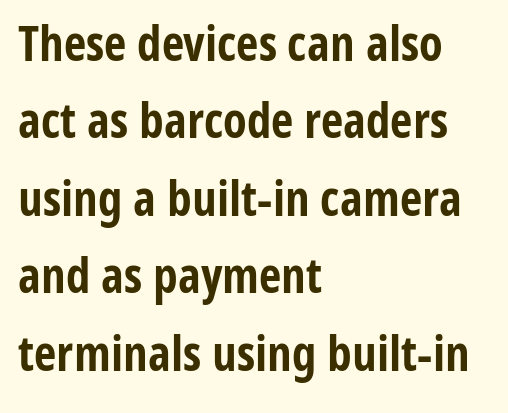
The image shows 49 px bold, condensed sans-serif type, upright; set left-aligned, normal line spacing (1.58x), normal letter spacing, not underlined; low stroke contrast and a medium x-height.
